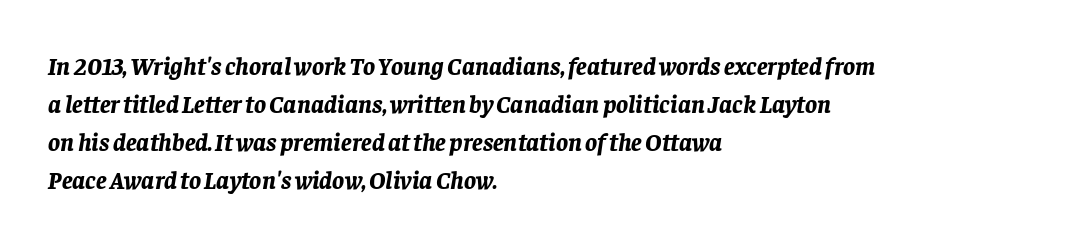
Words appear dense and cohesive because spacing is normal. You can tell it's italic because the verticals aren't actually vertical. How would I describe the line gaps? Plain and ordinary. The strip under each line holds only bare page.
